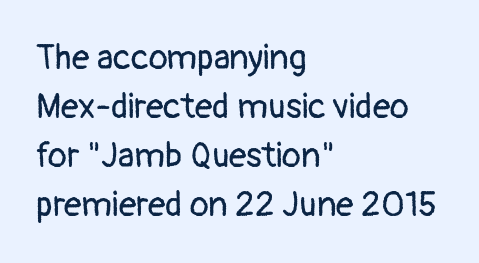
{"serif": "no", "italic": "no", "bold": "no", "weight": "regular", "width": "normal", "stroke_contrast": "low", "x_height": "medium", "monospaced": "no", "underline": "no", "align": "left", "line_spacing": "normal", "line_spacing_ratio": 1.4, "letter_spacing": "normal", "letter_spacing_em": 0.0, "glyph_px": 35}
